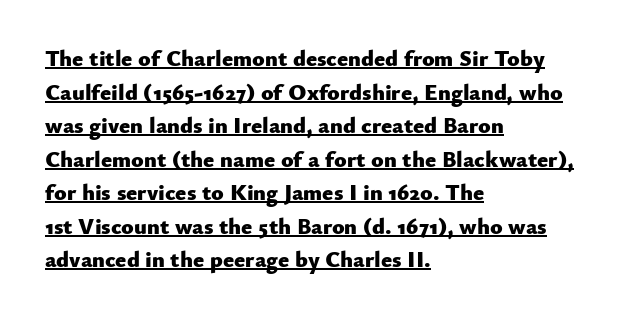
The passage shown has conventional tracking throughout. All the whitespace from short lines collects on the right. This is underlined copy, the kind a proofreader might mark for attention. If you drew a line through each stem, it would be perfectly vertical. These lines sit exactly where default settings would place them.
